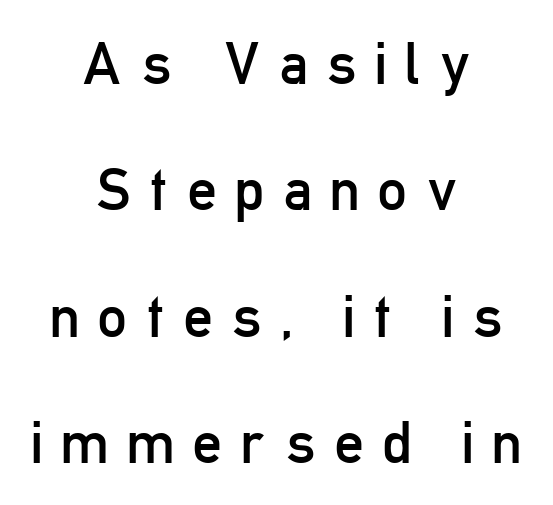
The string is rendered with underlining switched off. The letterforms sit at book weight or below. Ordinary non-slanted type is in use. Each letter's strokes conclude bluntly, with no projecting serifs. Someone cranked the tracking dial way up on this one. Is this a fixed-width face? No — the glyphs have proportional, varying widths.
